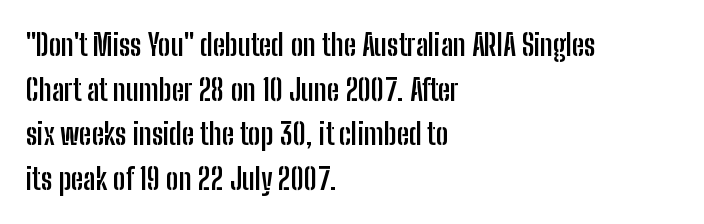
The image shows 30 px semibold, condensed sans-serif type, upright; set left-aligned, normal line spacing (1.49x), normal letter spacing, not underlined; low stroke contrast and a medium x-height.
